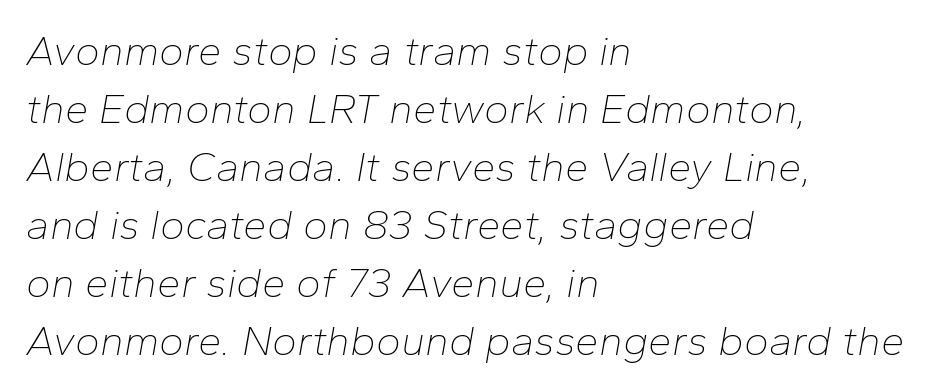
Looks like regular typesetting: each glyph gets only the width it needs. The specimen omits any rule beneath the text block's lines. Normally led — the rows are evenly, conventionally spaced. Students, note that the glyphs here touch the page at normal intervals. A typesetter would mark this as italic.
